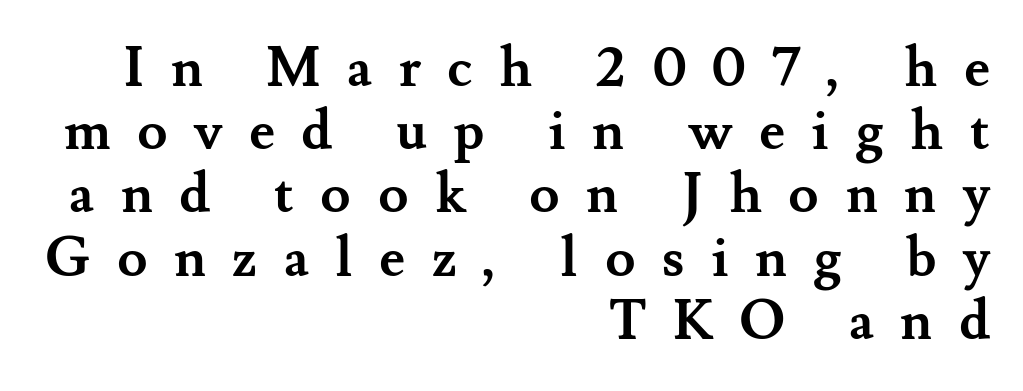
Q: Is the text bold? A: Yes.
Q: Is the text italic (slanted)? A: No, it is upright.
Q: Is the typeface a serif or a sans-serif typeface? A: Serif.
Q: Is the text underlined? A: No.
Q: How is the paragraph aligned? A: Right-aligned.
Q: Is the spacing between letters normal or unusually wide? A: Unusually wide.
Q: Is the spacing between lines tight, normal or loose? A: Tight.
Q: Width (condensed, normal, or wide)? A: Normal.
Q: Stroke contrast? A: Medium.
Q: x-height? A: Small.
Q: Monospaced? A: No.
